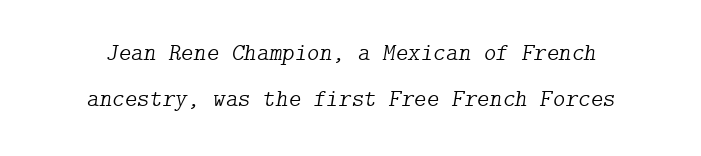
{"italic": "yes", "lean": "right", "slant_degrees": 9, "bold": "no", "underline": "no", "align": "center", "line_spacing": "loose", "line_spacing_ratio": 1.93, "letter_spacing": "normal", "letter_spacing_em": 0.0, "glyph_px": 24}
